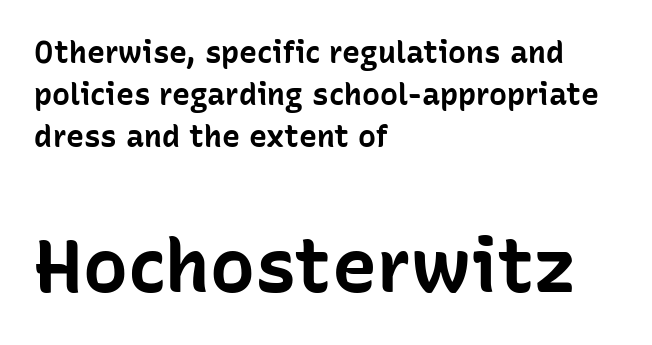
Q: Is the text bold? A: Yes.
Q: Is the text italic (slanted)? A: No, it is upright.
Q: Is the typeface a serif or a sans-serif typeface? A: Sans-serif.
Q: Is the text underlined? A: No.
Q: How is the paragraph aligned? A: Left-aligned.
Q: Is the spacing between letters normal or unusually wide? A: Normal.
Q: Is the spacing between lines tight, normal or loose? A: Normal.
Q: Which block of text is set in a larger size, the first (top) or the second (bottom)? A: The second (bottom) one.
Q: Width (condensed, normal, or wide)? A: Normal.
Q: Stroke contrast? A: Low.
Q: x-height? A: Medium.
Q: Monospaced? A: No.
